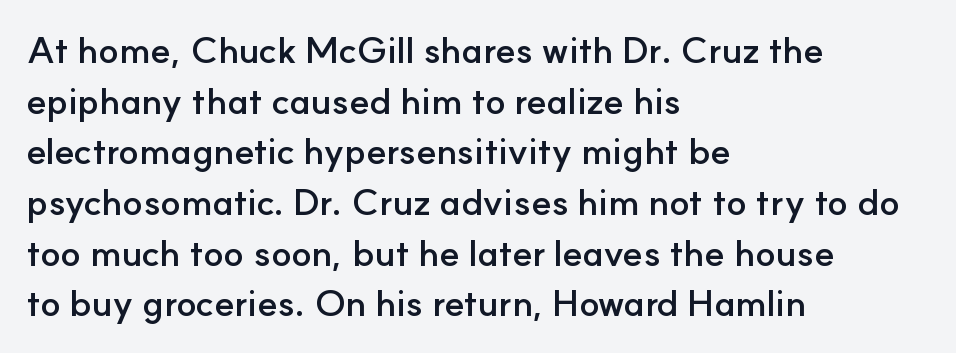
What's the leading like? Ordinary, nothing unusual. Horizontally, the lines are justified to the leading edge only. The letters stand straight up with perfectly vertical stems. As a designer I'd log this as weight 700, bold.
